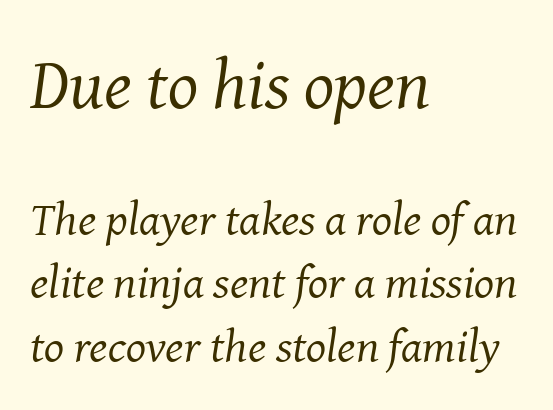
The image shows 71 px regular-weight serif type, italic (leaning right); set left-aligned, normal line spacing (1.35x), normal letter spacing, not underlined; the first (top) block is 1.51x larger; medium stroke contrast and a medium x-height.
